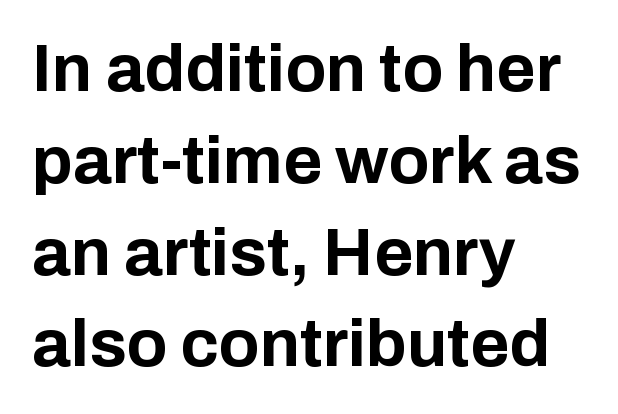
{"serif": "no", "italic": "no", "bold": "yes", "weight": "bold", "width": "normal", "stroke_contrast": "low", "x_height": "medium", "monospaced": "no", "underline": "no", "align": "left", "line_spacing": "normal", "line_spacing_ratio": 1.37, "letter_spacing": "normal", "letter_spacing_em": 0.0, "glyph_px": 67}
